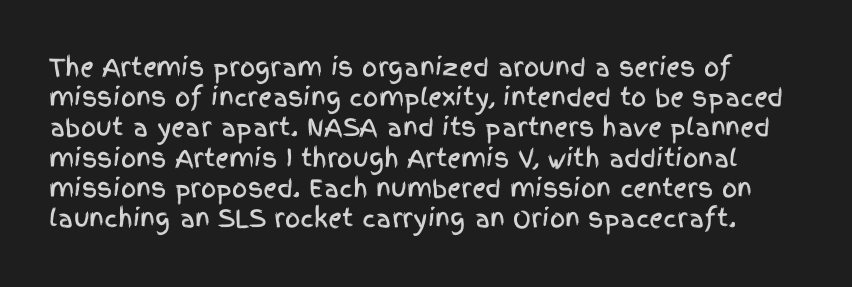
Q: Is the text italic (slanted)? A: No, it is upright.
Q: Is the text underlined? A: No.
Q: Is the spacing between letters normal or unusually wide? A: Normal.
Q: Is the spacing between lines tight, normal or loose? A: Normal.
